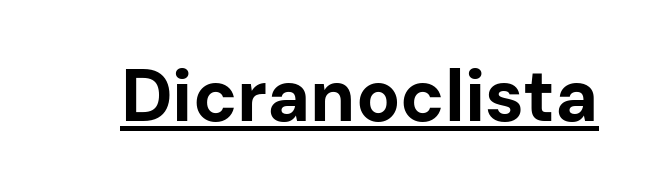
{"serif": "no", "italic": "no", "bold": "yes", "weight": "bold", "width": "normal", "stroke_contrast": "low", "x_height": "medium", "monospaced": "no", "underline": "yes", "letter_spacing": "normal", "letter_spacing_em": 0.0, "glyph_px": 73}
